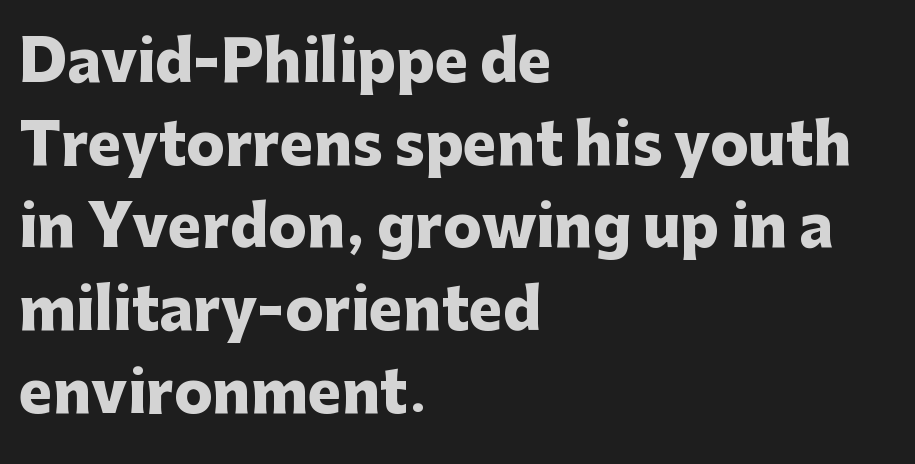
Q: Is the text bold? A: Yes.
Q: Is the text italic (slanted)? A: No, it is upright.
Q: Is the typeface a serif or a sans-serif typeface? A: Sans-serif.
Q: Is the text underlined? A: No.
Q: How is the paragraph aligned? A: Left-aligned.
Q: Is the spacing between letters normal or unusually wide? A: Normal.
Q: Is the spacing between lines tight, normal or loose? A: Normal.
Q: Width (condensed, normal, or wide)? A: Normal.
Q: Stroke contrast? A: Low.
Q: x-height? A: Medium.
Q: Monospaced? A: No.
